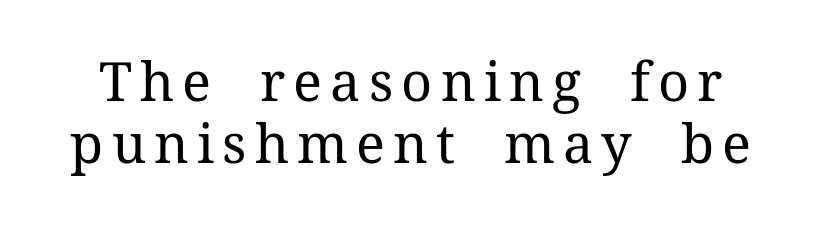
Looks like regular typesetting: each glyph gets only the width it needs. Style check: upright. If you measured baseline to baseline, you'd find a short distance. Bold? No — there's no thickening of the strokes. The string is rendered with underlining switched off.
